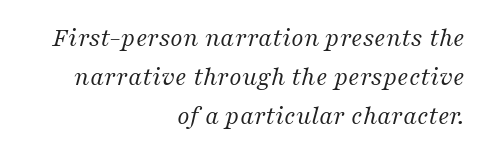
The image shows 27 px text type, italic (leaning right); set right-aligned, normal line spacing (1.45x), normal letter spacing, not underlined.
